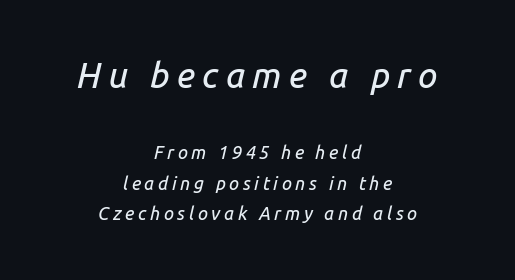
{"italic": "yes", "lean": "right", "slant_degrees": 14, "width": "normal", "stroke_contrast": "low", "x_height": "medium", "monospaced": "no", "underline": "no", "align": "center", "line_spacing": "normal", "line_spacing_ratio": 1.69, "letter_spacing": "wide", "letter_spacing_em": 0.2, "larger_block": "first", "size_ratio": 1.94, "glyph_px": 35}
